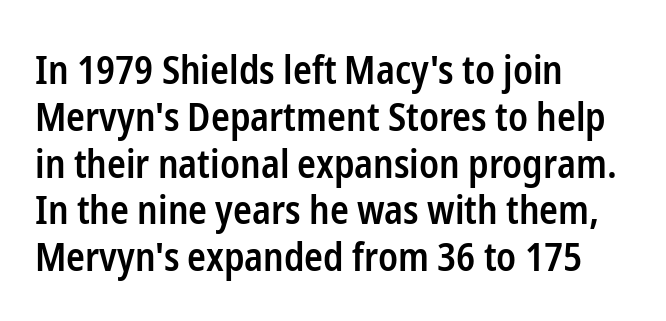
Q: Is the text bold? A: Semi-bold.
Q: Is the text italic (slanted)? A: No, it is upright.
Q: Is the typeface a serif or a sans-serif typeface? A: Sans-serif.
Q: Is the text underlined? A: No.
Q: How is the paragraph aligned? A: Left-aligned.
Q: Is the spacing between letters normal or unusually wide? A: Normal.
Q: Width (condensed, normal, or wide)? A: Condensed.
Q: Stroke contrast? A: Low.
Q: x-height? A: Medium.
Q: Monospaced? A: No.
